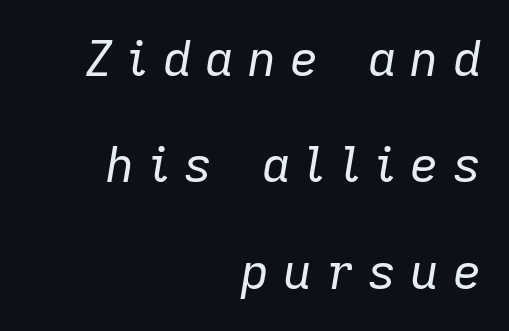
The image shows 49 px regular-weight type, italic (leaning right); set right-aligned, loose line spacing (2.17x), unusually wide letter spacing (+0.29 em), not underlined; low stroke contrast and a medium x-height.
